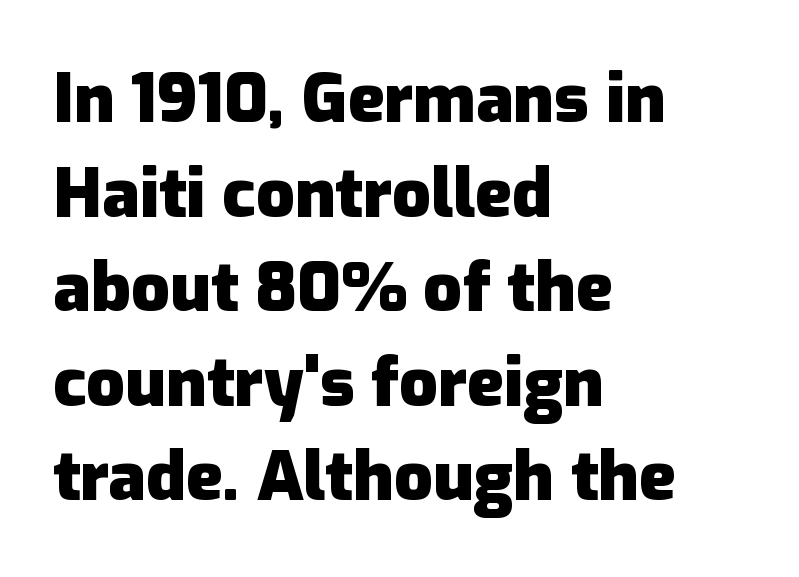
{"serif": "no", "italic": "no", "bold": "yes", "weight": "heavy", "width": "normal", "stroke_contrast": "low", "x_height": "medium", "monospaced": "no", "underline": "no", "align": "left", "line_spacing": "normal", "line_spacing_ratio": 1.39, "letter_spacing": "normal", "letter_spacing_em": 0.0, "glyph_px": 68}
